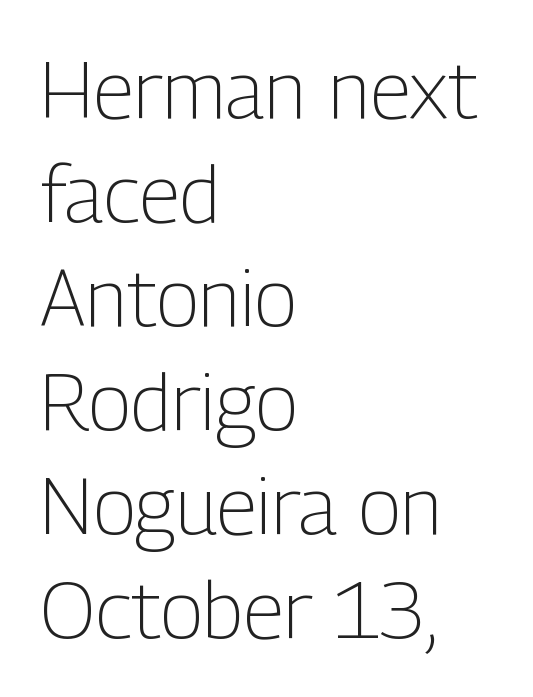
{"serif": "no", "italic": "no", "bold": "no", "weight": "light", "width": "condensed", "stroke_contrast": "low", "x_height": "medium", "monospaced": "no", "underline": "no", "align": "left", "line_spacing": "normal", "line_spacing_ratio": 1.3, "letter_spacing": "normal", "letter_spacing_em": 0.0, "glyph_px": 80}
